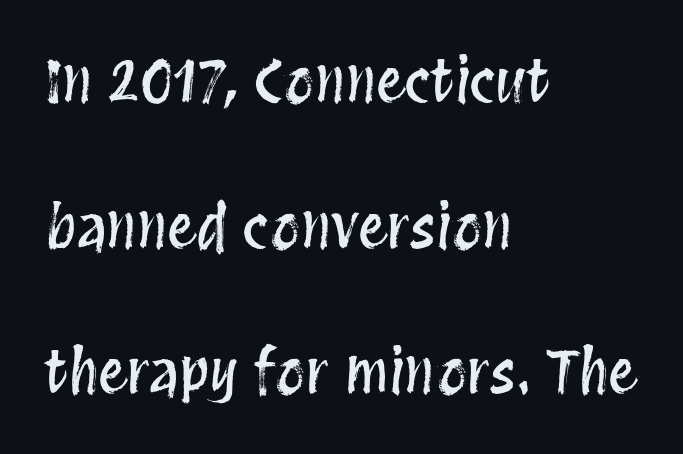
Words appear dense and cohesive because spacing is normal. The font's upright variant was chosen for this text. Looks like regular typesetting: each glyph gets only the width it needs. This rendering features lettering with no underline. Compared with typical paragraphs, the rows here are farther apart. The text block is weighted toward the left margin, trailing off unevenly rightward.
